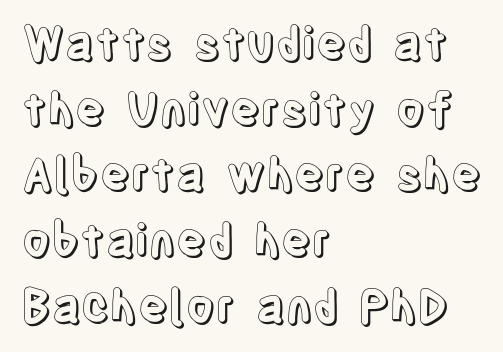
{"italic": "no", "width": "condensed", "x_height": "large", "monospaced": "no", "underline": "no", "align": "left", "line_spacing": "normal", "line_spacing_ratio": 1.46, "letter_spacing": "normal", "letter_spacing_em": 0.0, "glyph_px": 45}
